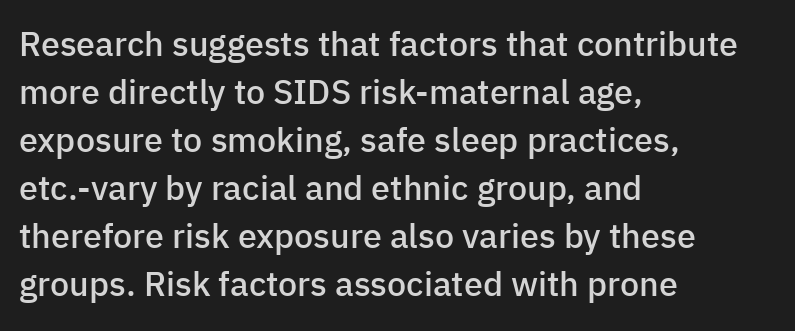
{"serif": "no", "italic": "no", "bold": "semi", "weight": "semibold", "width": "normal", "stroke_contrast": "low", "x_height": "medium", "monospaced": "no", "underline": "no", "align": "left", "line_spacing": "normal", "line_spacing_ratio": 1.41, "letter_spacing": "normal", "letter_spacing_em": 0.0, "glyph_px": 34}
